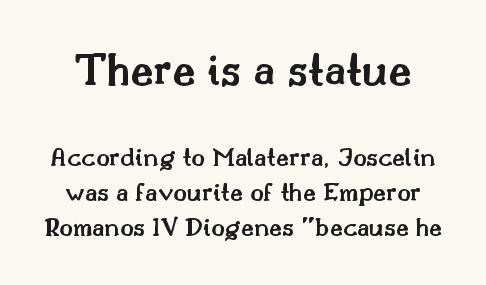
The image shows 49 px semibold serif type, upright; set normal line spacing (1.25x), normal letter spacing, not underlined; the first (top) block is 1.75x larger; medium stroke contrast and a small x-height.
